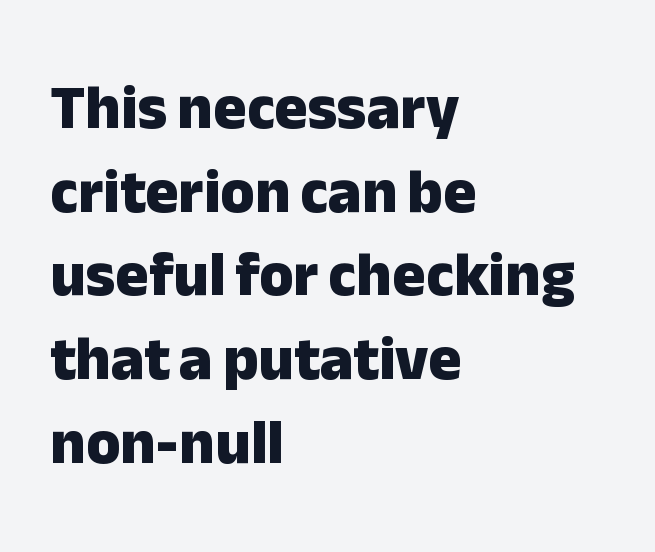
Q: Is the text bold? A: Yes.
Q: Is the text italic (slanted)? A: No, it is upright.
Q: Is the typeface a serif or a sans-serif typeface? A: Sans-serif.
Q: Is the text underlined? A: No.
Q: How is the paragraph aligned? A: Left-aligned.
Q: Is the spacing between letters normal or unusually wide? A: Normal.
Q: Is the spacing between lines tight, normal or loose? A: Normal.
Q: Width (condensed, normal, or wide)? A: Normal.
Q: Stroke contrast? A: Low.
Q: x-height? A: Medium.
Q: Monospaced? A: No.
